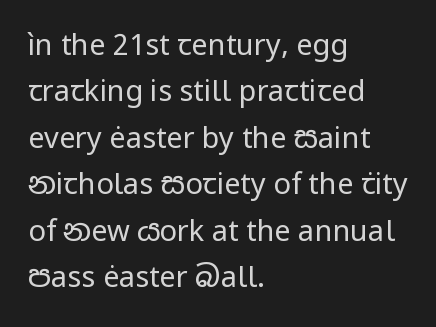
Q: Is the text bold? A: No.
Q: Is the text italic (slanted)? A: No, it is upright.
Q: Is the typeface a serif or a sans-serif typeface? A: Sans-serif.
Q: Is the text underlined? A: No.
Q: How is the paragraph aligned? A: Left-aligned.
Q: Is the spacing between letters normal or unusually wide? A: Normal.
Q: Is the spacing between lines tight, normal or loose? A: Normal.
Q: Width (condensed, normal, or wide)? A: Normal.
Q: Stroke contrast? A: Low.
Q: x-height? A: Medium.
Q: Monospaced? A: No.
